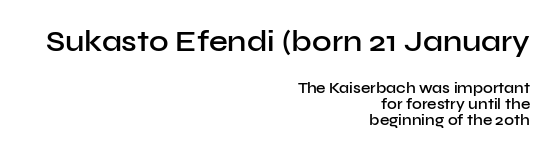
{"serif": "no", "italic": "no", "bold": "semi", "weight": "semibold", "width": "normal", "stroke_contrast": "low", "x_height": "medium", "monospaced": "no", "underline": "no", "align": "right", "line_spacing": "tight", "line_spacing_ratio": 1.06, "letter_spacing": "normal", "letter_spacing_em": 0.0, "larger_block": "first", "size_ratio": 2.0, "glyph_px": 30}
